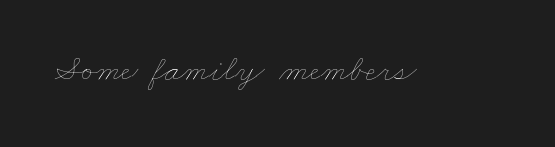
Q: Is the text bold? A: No.
Q: Is the text underlined? A: No.
Q: Is the spacing between letters normal or unusually wide? A: Normal.
Q: Width (condensed, normal, or wide)? A: Wide.
Q: Stroke contrast? A: Low.
Q: x-height? A: Small.
Q: Monospaced? A: No.
